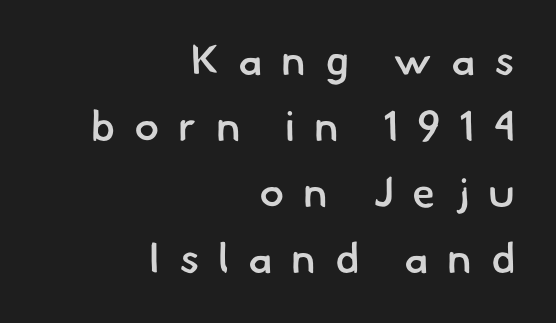
Nope, no serifs anywhere on these letters. Looks like regular typesetting: each glyph gets only the width it needs. The ragged edge is on the left, which tells us the setting is flush right. Caption: semibold face, moderately heavy strokes. Each word looks stretched out because of the extra space between its letters. The zone under the glyphs is completely vacant.
